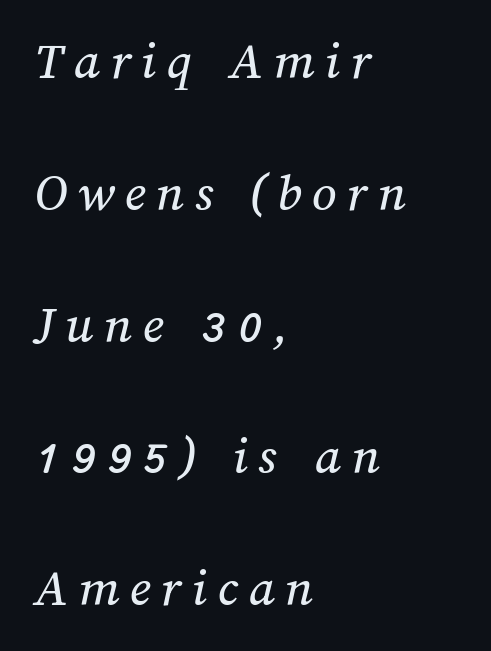
{"width": "normal", "stroke_contrast": "medium", "x_height": "medium", "monospaced": "no", "underline": "no", "align": "left", "line_spacing": "loose", "line_spacing_ratio": 2.44, "glyph_px": 54}
